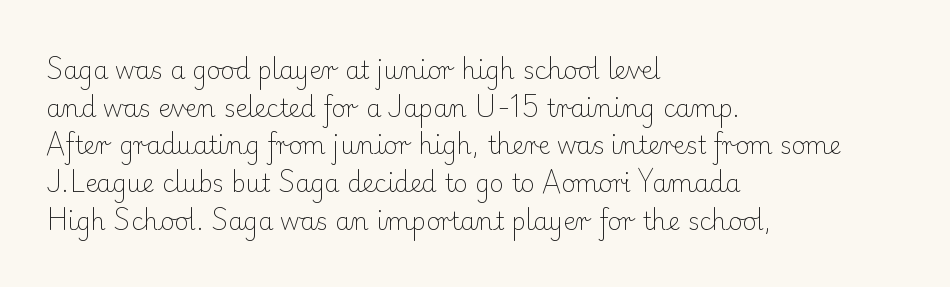
Q: Is the text bold? A: No.
Q: Is the text italic (slanted)? A: No, it is upright.
Q: Is the text underlined? A: No.
Q: How is the paragraph aligned? A: Left-aligned.
Q: Is the spacing between letters normal or unusually wide? A: Normal.
Q: Is the spacing between lines tight, normal or loose? A: Normal.
